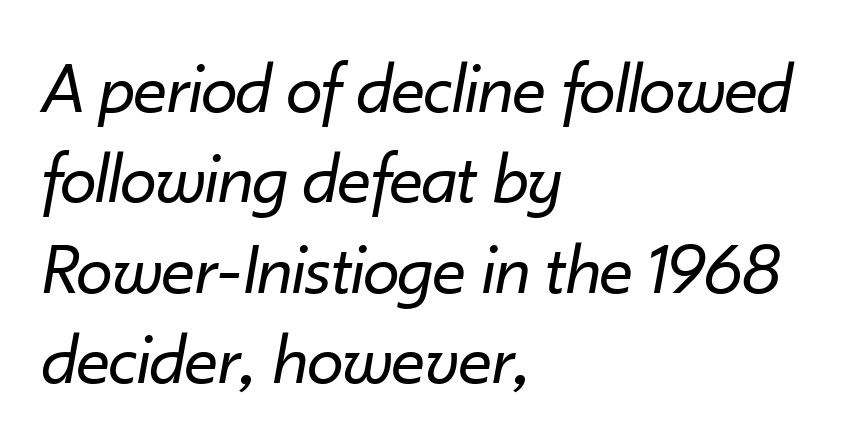
Q: Is the text bold? A: No.
Q: Is the text italic (slanted)? A: Yes, it leans right by about 10 degrees.
Q: Is the text underlined? A: No.
Q: How is the paragraph aligned? A: Left-aligned.
Q: Is the spacing between letters normal or unusually wide? A: Normal.
Q: Width (condensed, normal, or wide)? A: Normal.
Q: Stroke contrast? A: Low.
Q: x-height? A: Small.
Q: Monospaced? A: No.
